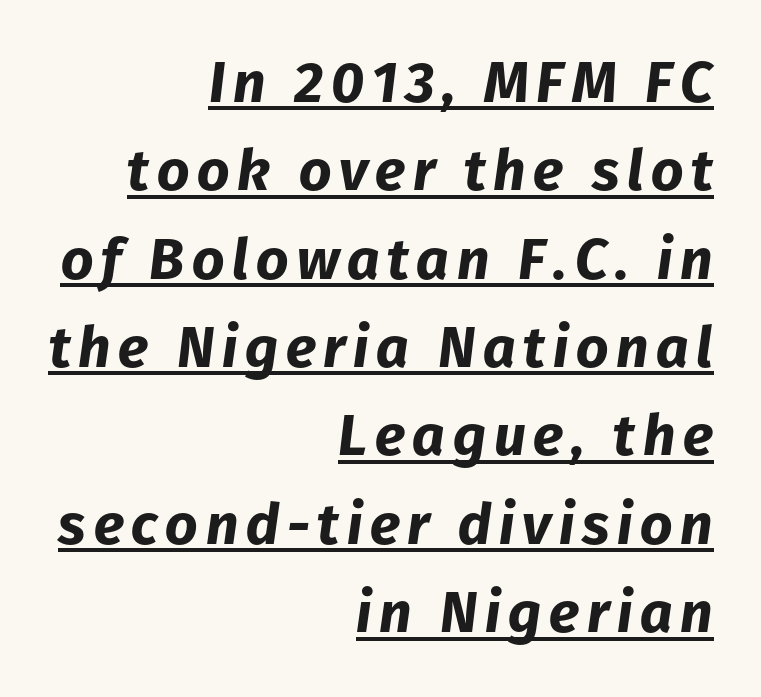
Strokes here are thick enough to call this a true bold. The passage shown is typed in a proportional face where columns would drift. A typesetter would call this leading conventional body-copy spacing. Right-aligned paragraph, ragged on the left. Descenders here cross a horizontal rule under the line.
